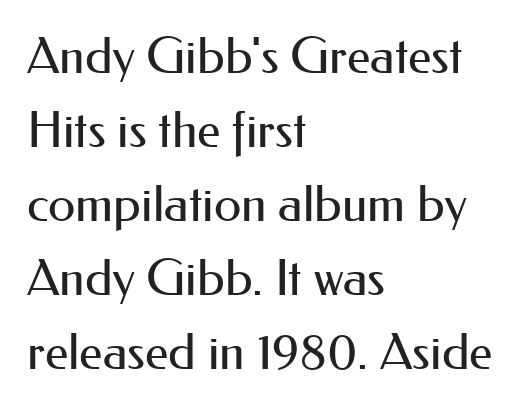
The image shows 50 px regular-weight sans-serif type, upright; set left-aligned, normal line spacing (1.48x), normal letter spacing, not underlined; medium stroke contrast and a small x-height.
